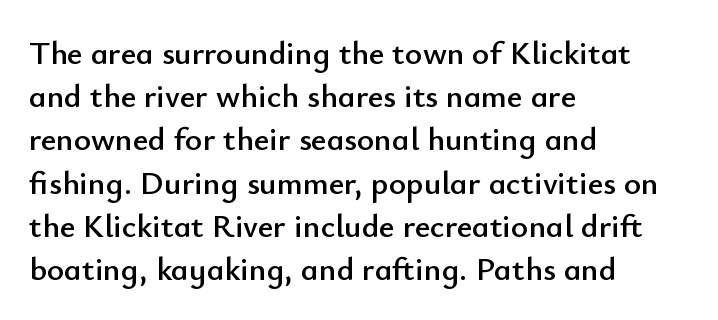
{"serif": "no", "italic": "no", "width": "normal", "stroke_contrast": "low", "x_height": "small", "monospaced": "no", "underline": "no", "align": "left", "line_spacing": "normal", "line_spacing_ratio": 1.31, "letter_spacing": "normal", "letter_spacing_em": 0.0, "glyph_px": 33}
